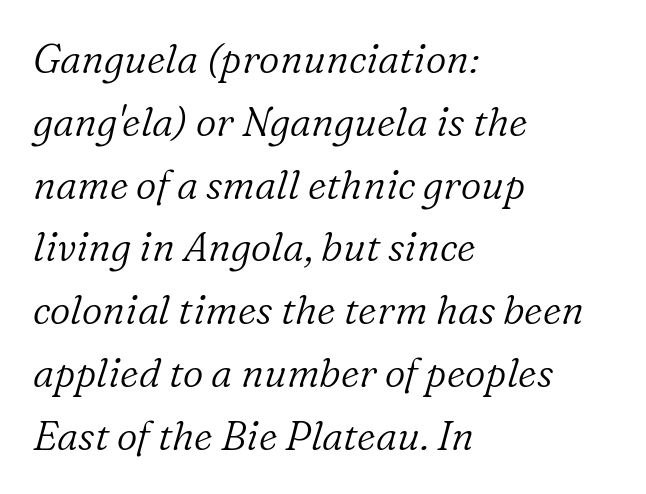
Q: Is the text bold? A: No.
Q: Is the text italic (slanted)? A: Yes, it leans right by about 16 degrees.
Q: Is the typeface a serif or a sans-serif typeface? A: Serif.
Q: Is the text underlined? A: No.
Q: How is the paragraph aligned? A: Left-aligned.
Q: Is the spacing between letters normal or unusually wide? A: Normal.
Q: Is the spacing between lines tight, normal or loose? A: Normal.
Q: Width (condensed, normal, or wide)? A: Normal.
Q: Stroke contrast? A: Low.
Q: x-height? A: Medium.
Q: Monospaced? A: No.
